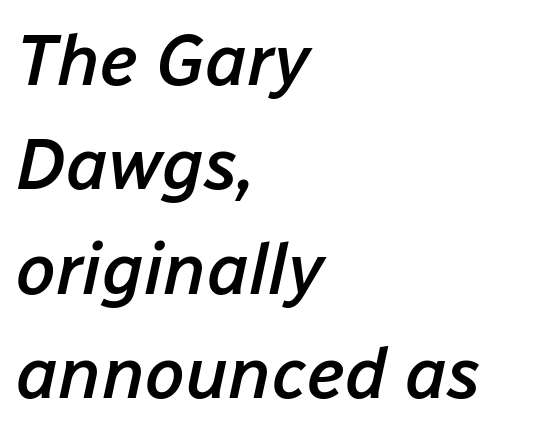
Q: Is the text bold? A: Semi-bold.
Q: Is the text italic (slanted)? A: Yes, it leans right by about 12 degrees.
Q: Is the text underlined? A: No.
Q: How is the paragraph aligned? A: Left-aligned.
Q: Is the spacing between letters normal or unusually wide? A: Normal.
Q: Is the spacing between lines tight, normal or loose? A: Normal.
Q: Width (condensed, normal, or wide)? A: Normal.
Q: Stroke contrast? A: Low.
Q: x-height? A: Medium.
Q: Monospaced? A: No.
